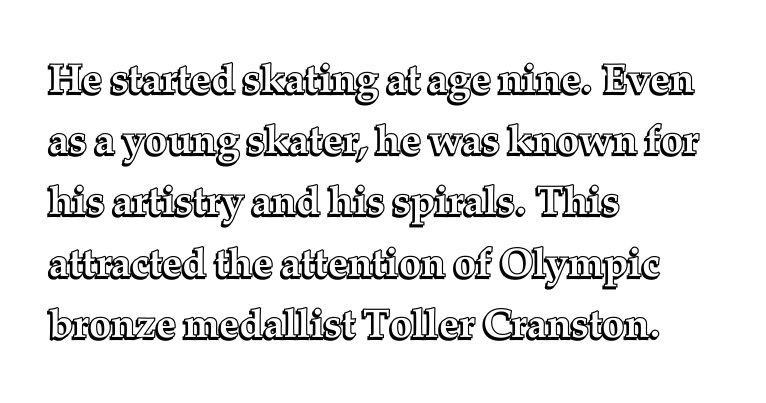
The face used here is proportionally spaced, like ordinary book or web type. Nothing unusual about the tracking: characters are spaced as the font intends. Type without underlining. The axis of the letterforms is exactly vertical. Does the copy run flush right? No — it runs flush left.
